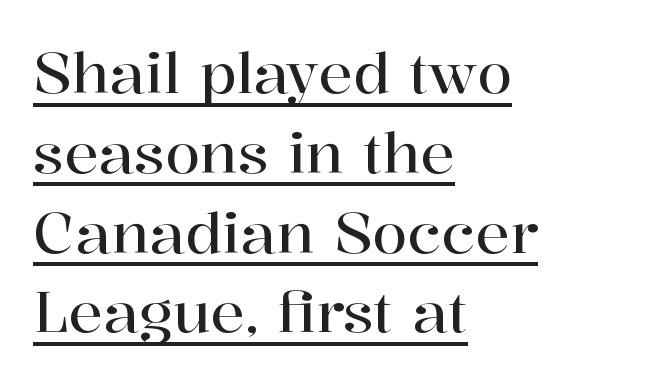
{"serif": "yes", "italic": "no", "width": "normal", "stroke_contrast": "high", "x_height": "medium", "monospaced": "no", "underline": "yes", "align": "left", "line_spacing": "normal", "line_spacing_ratio": 1.4, "letter_spacing": "normal", "letter_spacing_em": 0.0, "glyph_px": 57}
